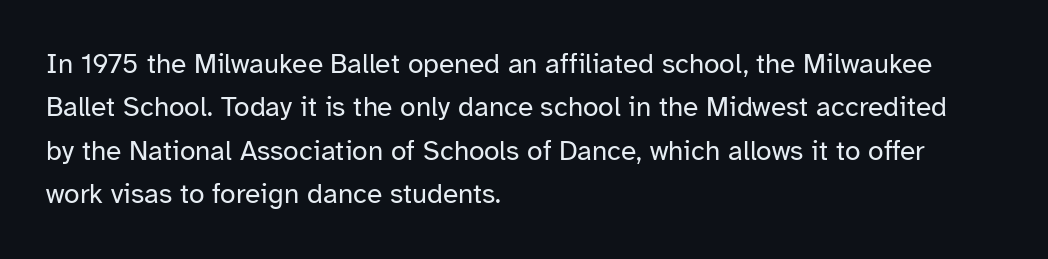
The image shows 28 px regular-weight sans-serif type, upright; set left-aligned, normal line spacing (1.55x), normal letter spacing, not underlined; low stroke contrast and a medium x-height.
